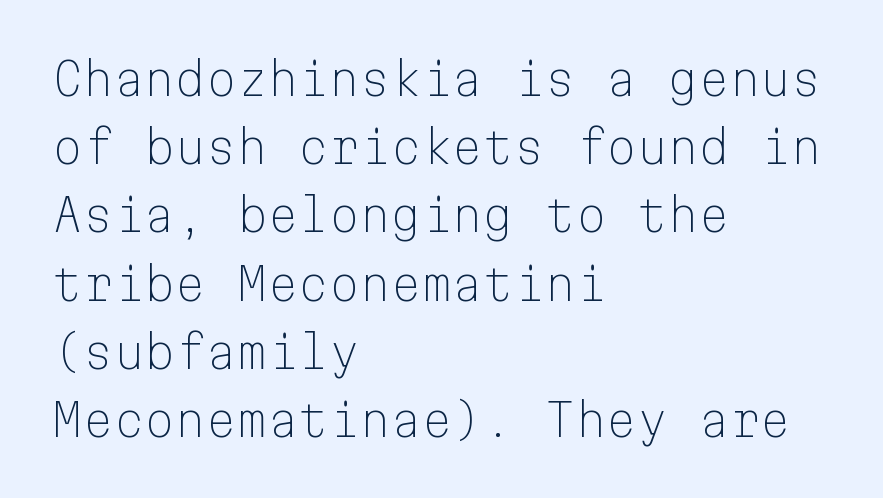
{"serif": "no", "italic": "no", "bold": "no", "weight": "light", "width": "normal", "stroke_contrast": "low", "x_height": "medium", "monospaced": "yes", "underline": "no", "align": "left", "line_spacing": "normal", "line_spacing_ratio": 1.55, "letter_spacing": "normal", "letter_spacing_em": 0.0, "glyph_px": 44}
